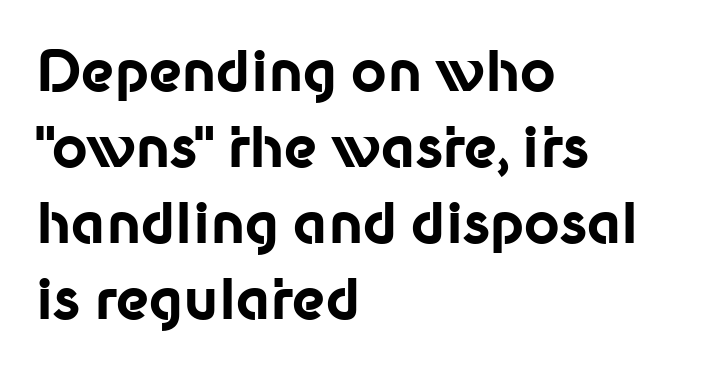
Whoever set this chose a conventional vertical rhythm. Spacing between characters is what you'd get straight out of the box. You could not count columns in this text — the font is proportionally spaced. Characters remain perfectly vertical along every line. In terms of letterform style, serifs are entirely absent. Glance below the letters and you will spot only blank space.
